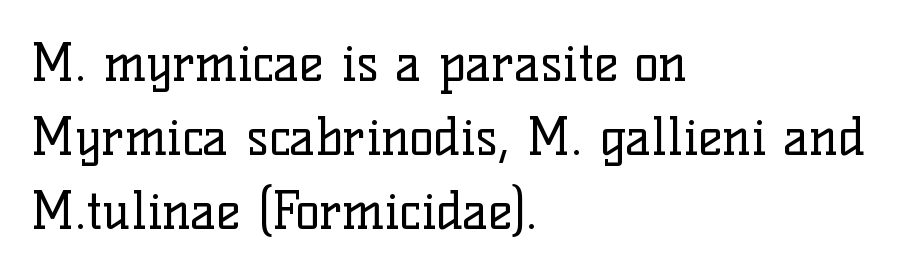
Q: Is the text bold? A: No.
Q: Is the text italic (slanted)? A: No, it is upright.
Q: Is the typeface a serif or a sans-serif typeface? A: Serif.
Q: Is the text underlined? A: No.
Q: How is the paragraph aligned? A: Left-aligned.
Q: Is the spacing between letters normal or unusually wide? A: Normal.
Q: Is the spacing between lines tight, normal or loose? A: Normal.
Q: Width (condensed, normal, or wide)? A: Normal.
Q: Stroke contrast? A: Low.
Q: x-height? A: Medium.
Q: Monospaced? A: No.
